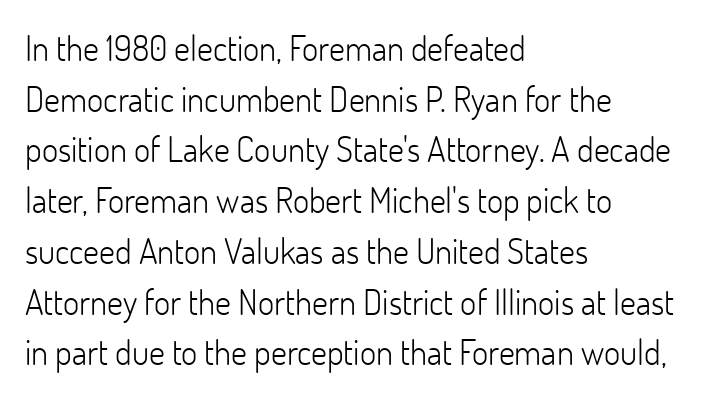
The image shows 35 px light sans-serif type, upright; set left-aligned, normal line spacing (1.45x), normal letter spacing, not underlined; low stroke contrast and a small x-height.
